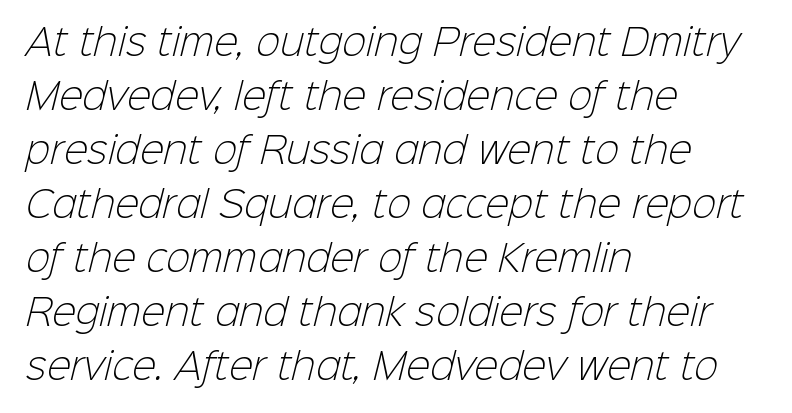
This sample uses a sans-serif face. Think of a printed novel: that variable character pitch is what you see here. A classic flush-left, rag-right setting is used for this passage. Leading matches the norm, producing a regular column.
